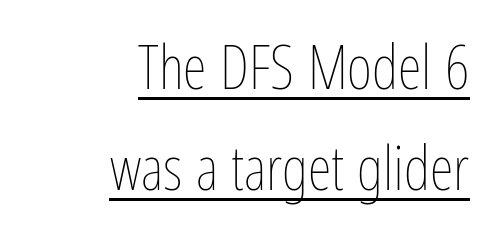
{"italic": "no", "bold": "no", "weight": "thin", "width": "condensed", "stroke_contrast": "low", "x_height": "medium", "monospaced": "no", "underline": "yes", "align": "right", "line_spacing": "normal", "line_spacing_ratio": 1.65, "letter_spacing": "normal", "letter_spacing_em": 0.0, "glyph_px": 61}
